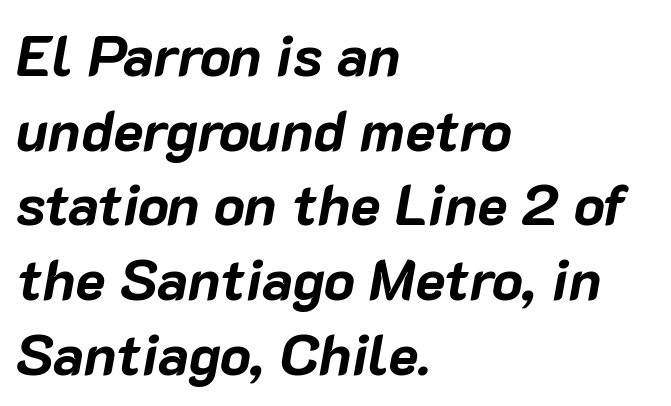
The image shows 57 px bold type, italic (leaning right); set left-aligned, normal line spacing (1.31x), normal letter spacing, not underlined; low stroke contrast and a medium x-height.
